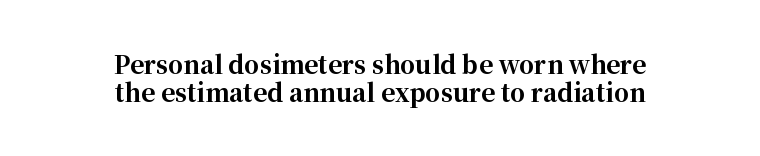
{"italic": "no", "bold": "yes", "underline": "no", "align": "center", "line_spacing_ratio": 1.18, "letter_spacing": "normal", "letter_spacing_em": 0.0, "glyph_px": 24}
